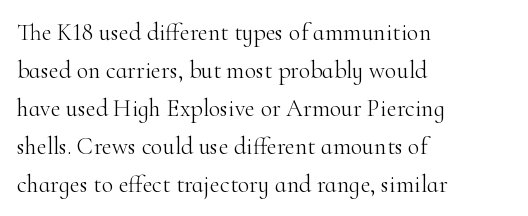
The image shows 24 px text type, upright; set left-aligned, normal line spacing (1.58x), normal letter spacing, not underlined.
